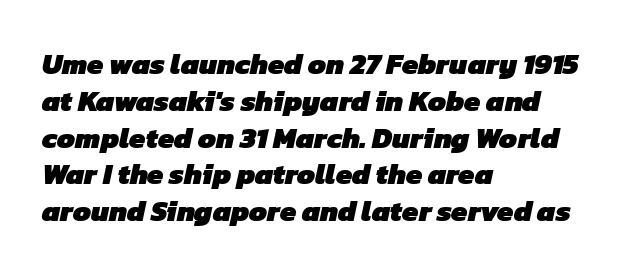
This is heavy type, rendered in bold. The rendering shows plain stroke endings on the letterforms — a sans-serif design. Any mark beneath the type? The region is blank. A normal amount of white space separates one row of letters from the next. Characters follow at the spacing the type designer built in.
